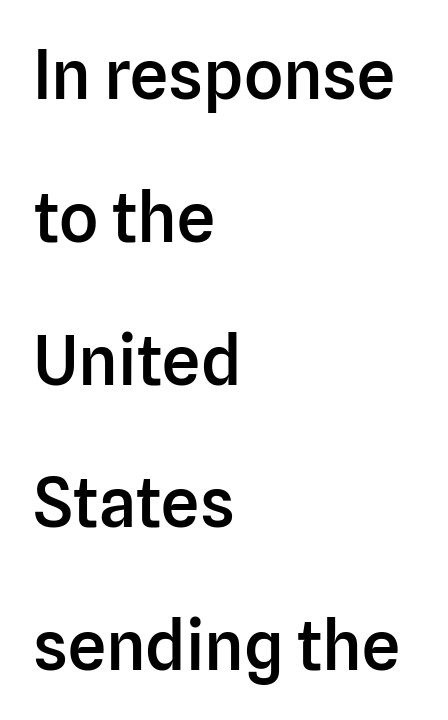
The image shows 68 px semibold sans-serif type, upright; set left-aligned, loose line spacing (2.1x), normal letter spacing, not underlined; low stroke contrast and a medium x-height.
